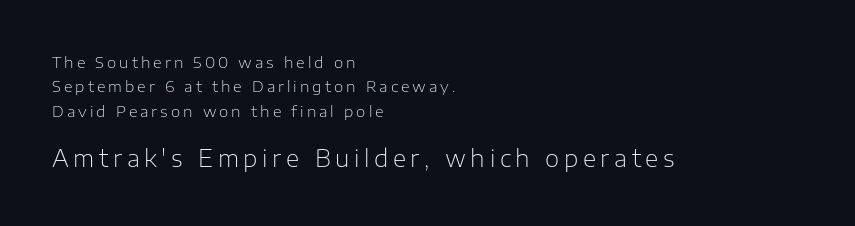
Q: Is the text bold? A: No.
Q: Is the text italic (slanted)? A: No, it is upright.
Q: Is the text underlined? A: No.
Q: How is the paragraph aligned? A: Left-aligned.
Q: Is the spacing between letters normal or unusually wide? A: Unusually wide.
Q: Is the spacing between lines tight, normal or loose? A: Normal.
Q: Which block of text is set in a larger size, the first (top) or the second (bottom)? A: The second (bottom) one.
